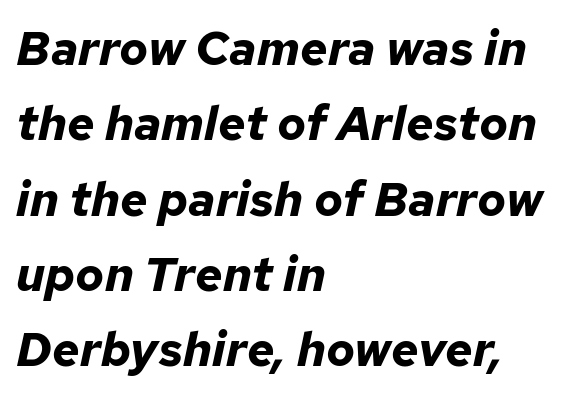
{"italic": "yes", "lean": "right", "slant_degrees": 12, "bold": "yes", "weight": "bold", "width": "normal", "stroke_contrast": "low", "x_height": "medium", "monospaced": "no", "underline": "no", "align": "left", "line_spacing": "normal", "line_spacing_ratio": 1.57, "letter_spacing": "normal", "letter_spacing_em": 0.0, "glyph_px": 48}
